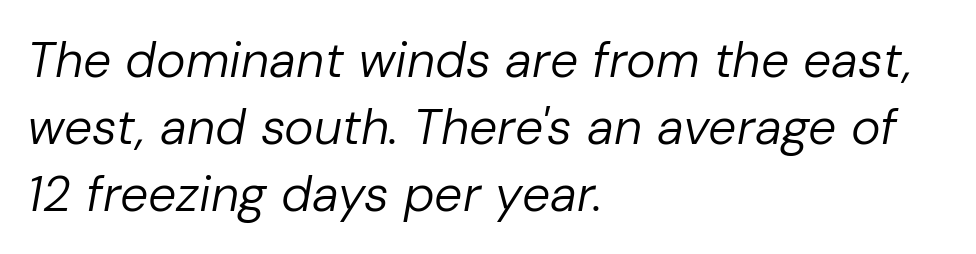
The image shows 50 px regular-weight type, italic (leaning right); set left-aligned, normal line spacing (1.34x), normal letter spacing, not underlined; low stroke contrast and a medium x-height.
